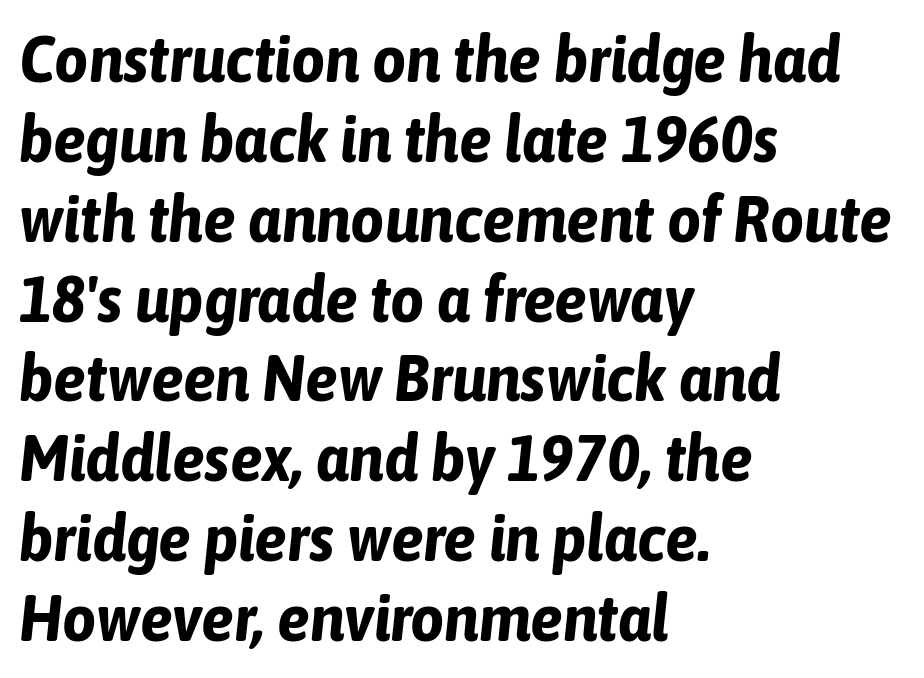
{"italic": "yes", "lean": "right", "slant_degrees": 6, "bold": "yes", "weight": "bold", "width": "condensed", "stroke_contrast": "low", "x_height": "medium", "monospaced": "no", "underline": "no", "align": "left", "line_spacing_ratio": 1.21, "letter_spacing": "normal", "letter_spacing_em": 0.0, "glyph_px": 66}
